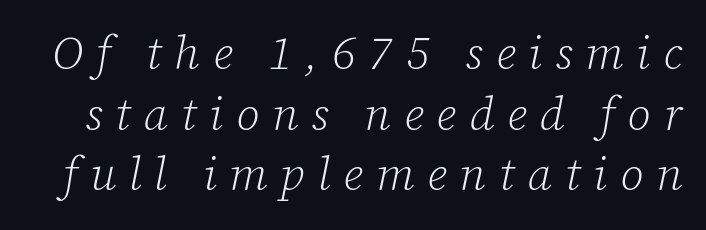
The image shows 46 px light serif type, italic (leaning right); set normal line spacing (1.32x), unusually wide letter spacing (+0.28 em), not underlined; low stroke contrast and a medium x-height.
